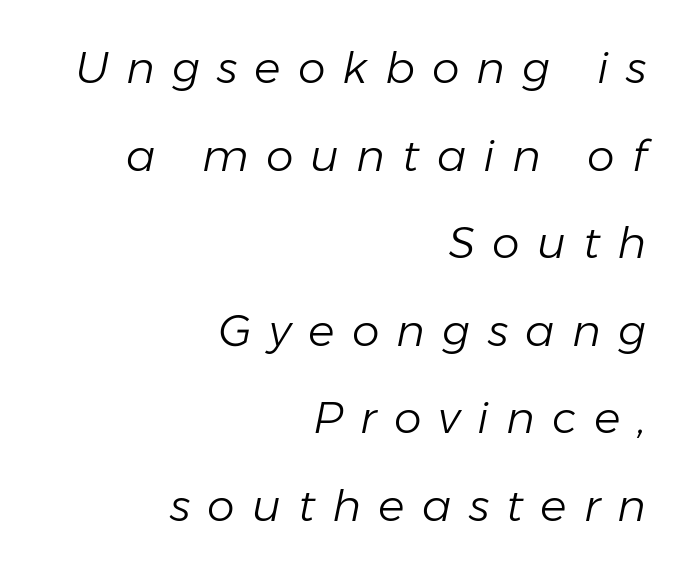
Q: Is the text bold? A: No.
Q: Is the text italic (slanted)? A: Yes, it leans right by about 11 degrees.
Q: Is the text underlined? A: No.
Q: How is the paragraph aligned? A: Right-aligned.
Q: Is the spacing between letters normal or unusually wide? A: Unusually wide.
Q: Is the spacing between lines tight, normal or loose? A: Loose.
Q: Width (condensed, normal, or wide)? A: Normal.
Q: Stroke contrast? A: Low.
Q: x-height? A: Medium.
Q: Monospaced? A: No.
